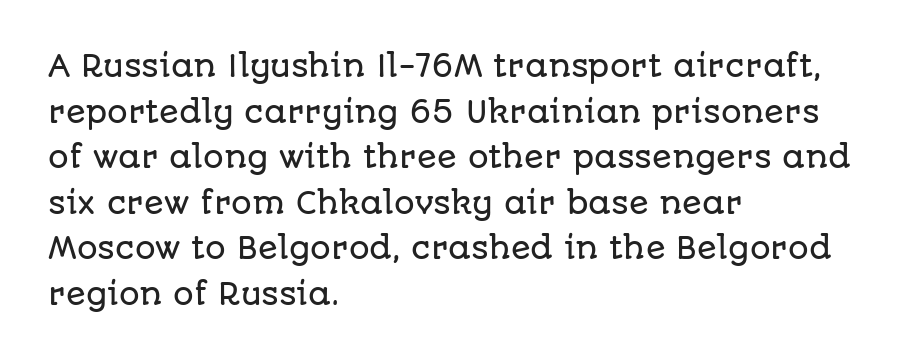
Q: Is the text italic (slanted)? A: No, it is upright.
Q: Is the typeface a serif or a sans-serif typeface? A: Sans-serif.
Q: Is the text underlined? A: No.
Q: How is the paragraph aligned? A: Left-aligned.
Q: Is the spacing between letters normal or unusually wide? A: Normal.
Q: Is the spacing between lines tight, normal or loose? A: Normal.
Q: Width (condensed, normal, or wide)? A: Normal.
Q: Stroke contrast? A: Low.
Q: x-height? A: Large.
Q: Monospaced? A: No.
